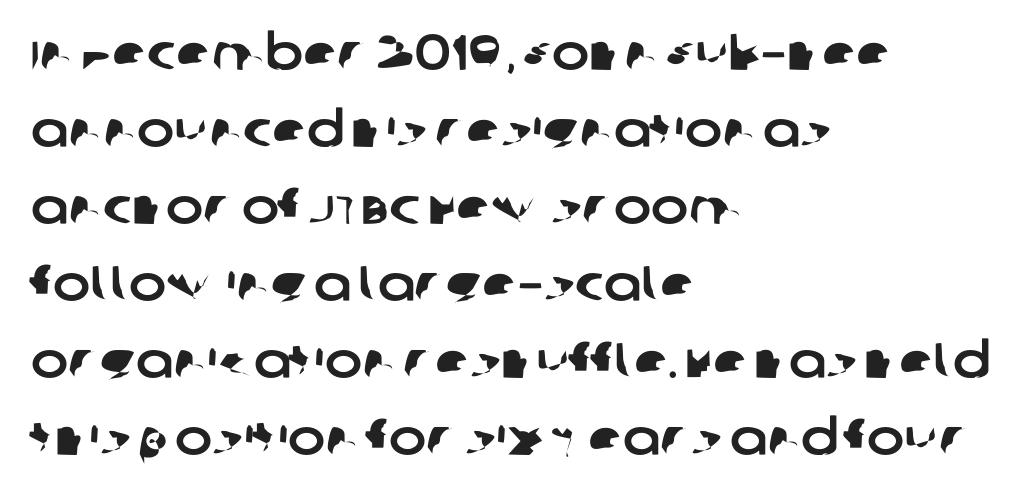
Proportional: the letters do not fall into vertical columns. Which margin do the lines hug? The left one — the right edge is uneven. The rendering shows plain stroke endings on the letterforms — a sans-serif design. Quick note: underline off. Is there much room between lines? A standard amount, neither cramped nor airy.
